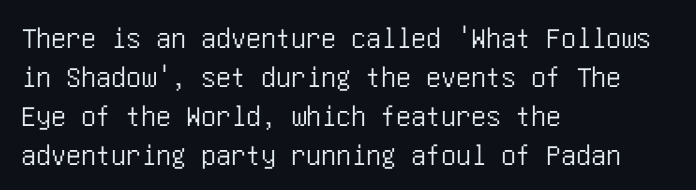
The image shows 30 px condensed sans-serif type, upright; set left-aligned, normal line spacing (1.3x), normal letter spacing, not underlined; low stroke contrast and a large x-height.
